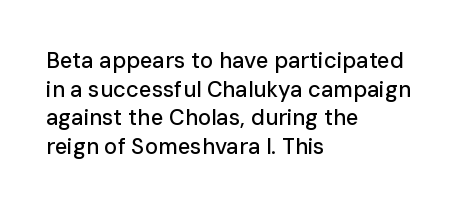
A normal amount of white space separates one row of letters from the next. Unmarked baselines from the first word to the last. These lines were composed using upright roman letters. Compared with typical body copy, the letter spacing here is the same. Line beginnings align vertically; line endings do not.
